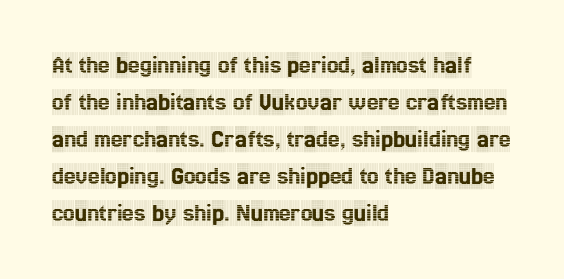
Inter-character spacing is left at the font's built-in metrics. Bare-footed words on every line. Every stem runs plumb, perpendicular to the baseline. Line spacing here is normal. Every row of glyphs begins at an identical x-position on the left.
